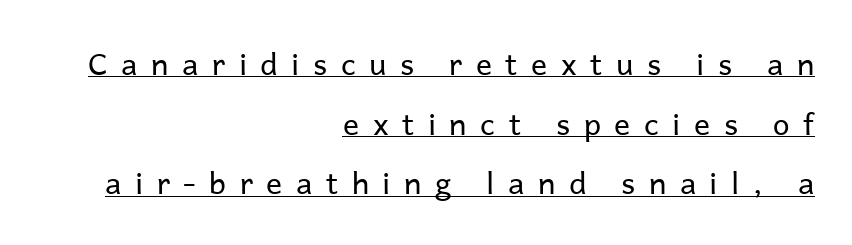
The passage shown stacks its lines with a broad gap. In CSS terms this would be text-align: right. Posture: upright roman. The strokes are not fattened; the text isn't bold.
